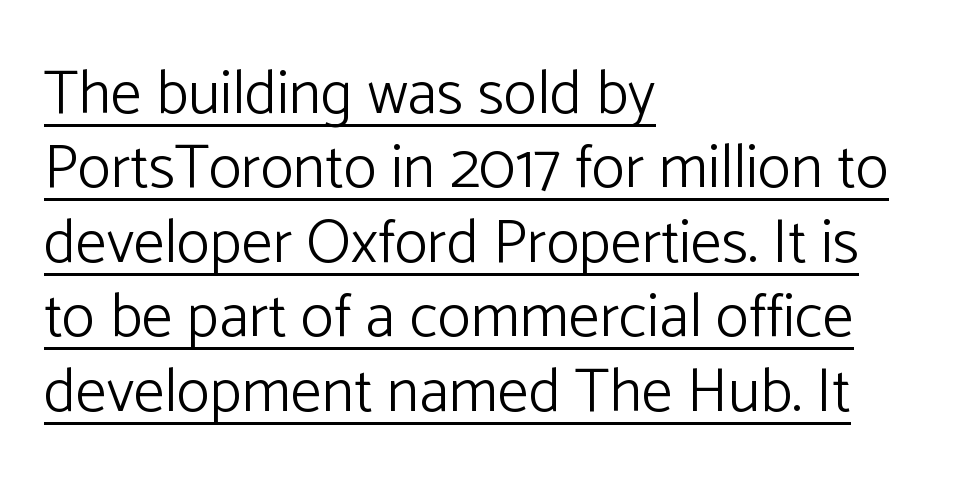
{"serif": "no", "italic": "no", "bold": "no", "weight": "light", "width": "normal", "stroke_contrast": "low", "x_height": "medium", "monospaced": "no", "underline": "yes", "align": "left", "line_spacing_ratio": 1.2, "letter_spacing": "normal", "letter_spacing_em": 0.0, "glyph_px": 62}
